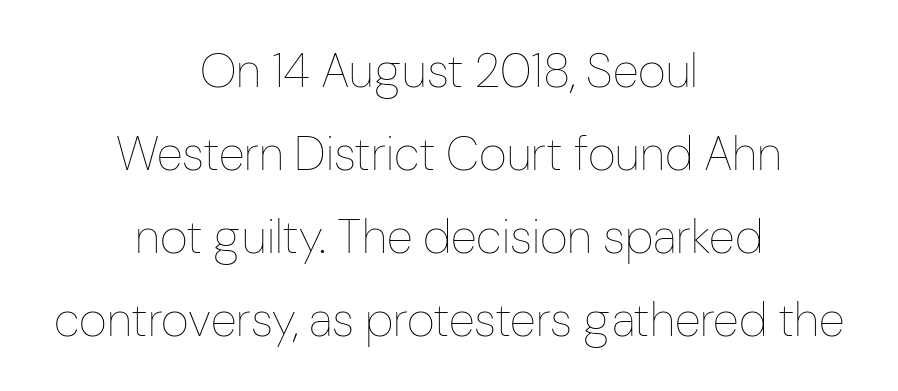
Q: Is the text bold? A: No.
Q: Is the text italic (slanted)? A: No, it is upright.
Q: Is the text underlined? A: No.
Q: How is the paragraph aligned? A: Centered.
Q: Is the spacing between letters normal or unusually wide? A: Normal.
Q: Width (condensed, normal, or wide)? A: Condensed.
Q: Stroke contrast? A: Low.
Q: x-height? A: Medium.
Q: Monospaced? A: No.
